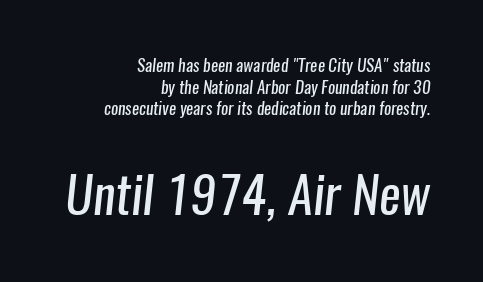
The image shows 51 px regular-weight, condensed sans-serif type; set right-aligned, normal line spacing (1.27x), normal letter spacing, not underlined; the second (bottom) block is 3.0x larger; low stroke contrast and a medium x-height.
